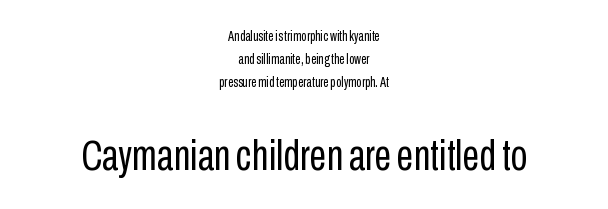
Italic: no, the glyphs are upright roman. Tracking here is standard; glyphs follow each other at the usual distance. The block sitting lower on the canvas is the one with enlarged characters. What kind of face is this? One without serifs — a sans.
